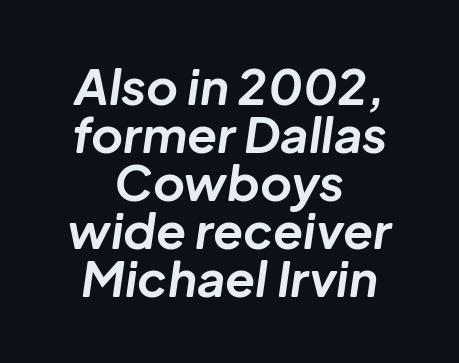
The image shows 49 px bold type, italic (leaning right); set centered, tight line spacing (0.98x), normal letter spacing, not underlined; low stroke contrast and a medium x-height.
